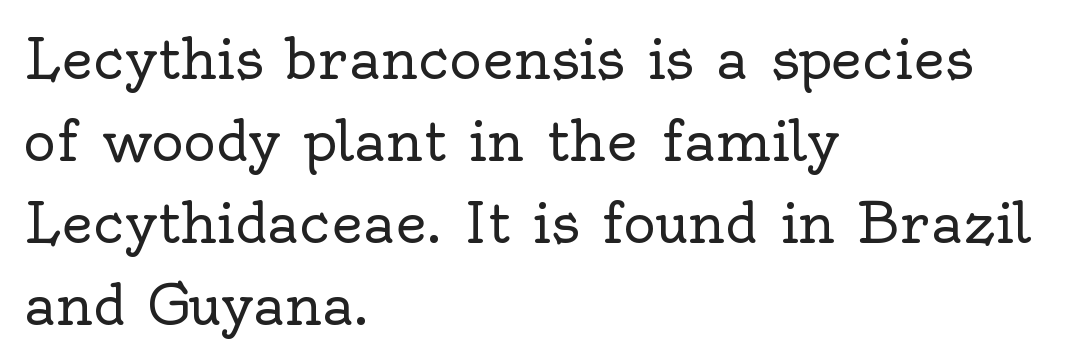
The image shows 55 px regular-weight serif type, upright; set left-aligned, normal line spacing (1.49x), normal letter spacing, not underlined; a small x-height.
